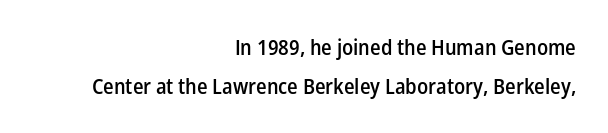
The image shows 21 px text type, upright; set right-aligned, line spacing 1.88x, normal letter spacing, not underlined.
